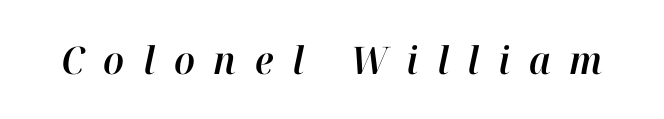
{"italic": "yes", "lean": "right", "slant_degrees": 12, "width": "normal", "stroke_contrast": "high", "x_height": "medium", "monospaced": "no", "underline": "no", "letter_spacing": "wide", "letter_spacing_em": 0.49, "glyph_px": 38}
